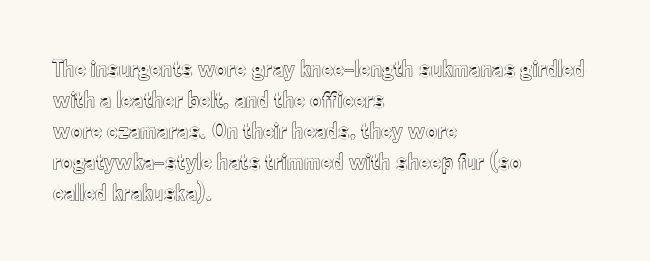
Q: Is the text italic (slanted)? A: No, it is upright.
Q: Is the text underlined? A: No.
Q: How is the paragraph aligned? A: Left-aligned.
Q: Is the spacing between letters normal or unusually wide? A: Normal.
